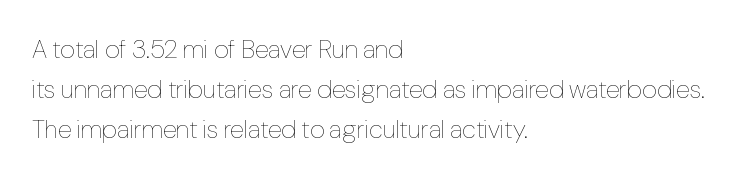
The image shows 26 px text type, upright; set left-aligned, normal line spacing (1.53x), normal letter spacing, not underlined.
